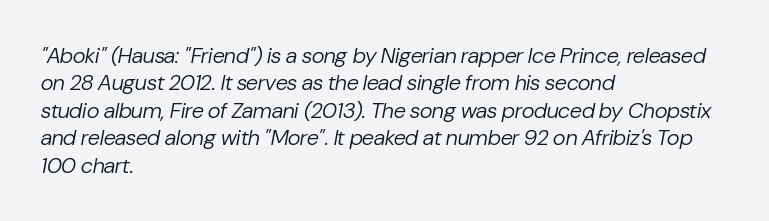
Q: Is the text bold? A: No.
Q: Is the text italic (slanted)? A: Yes, it leans right by about 10 degrees.
Q: Is the text underlined? A: No.
Q: How is the paragraph aligned? A: Left-aligned.
Q: Is the spacing between letters normal or unusually wide? A: Normal.
Q: Is the spacing between lines tight, normal or loose? A: Normal.
